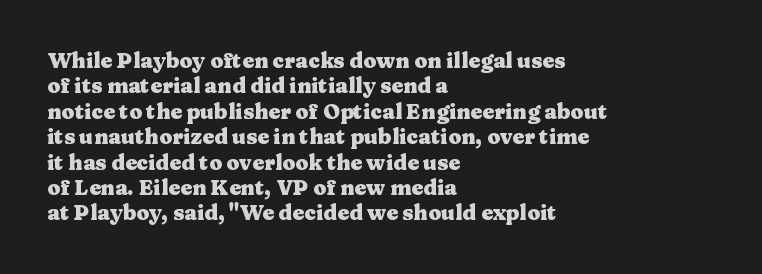
The image shows 21 px bold type, upright; set left-aligned, line spacing 1.21x, normal letter spacing, not underlined.
